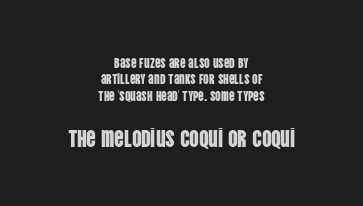
Q: Is the text italic (slanted)? A: No, it is upright.
Q: Is the text underlined? A: No.
Q: How is the paragraph aligned? A: Centered.
Q: Is the spacing between letters normal or unusually wide? A: Normal.
Q: Which block of text is set in a larger size, the first (top) or the second (bottom)? A: The second (bottom) one.
